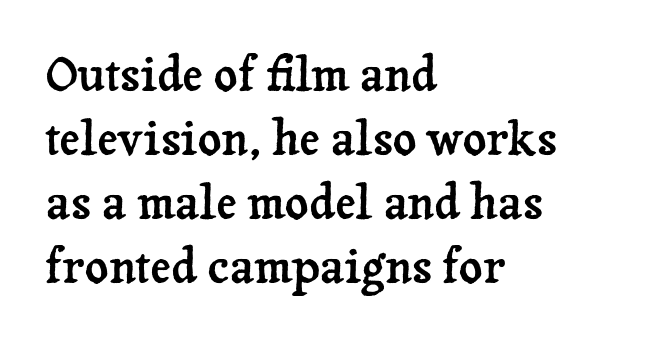
{"serif": "yes", "italic": "no", "width": "normal", "stroke_contrast": "low", "x_height": "medium", "monospaced": "no", "underline": "no", "align": "left", "line_spacing": "normal", "line_spacing_ratio": 1.39, "letter_spacing": "normal", "letter_spacing_em": 0.0, "glyph_px": 46}
